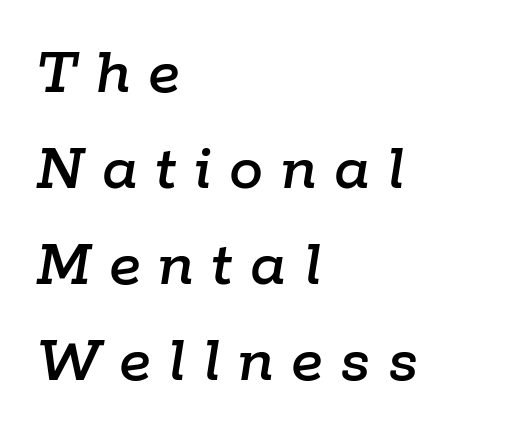
The image shows 68 px text type, italic (leaning right); set left-aligned, normal line spacing (1.41x), unusually wide letter spacing (+0.26 em), not underlined; low stroke contrast and a medium x-height.
